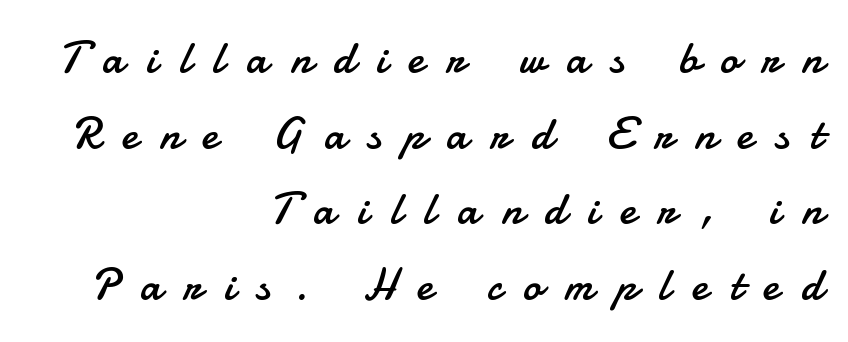
{"serif": "no", "bold": "no", "weight": "regular", "width": "normal", "stroke_contrast": "low", "x_height": "small", "monospaced": "no", "underline": "no", "align": "right", "line_spacing": "normal", "line_spacing_ratio": 1.68, "letter_spacing": "wide", "letter_spacing_em": 0.49, "glyph_px": 45}
